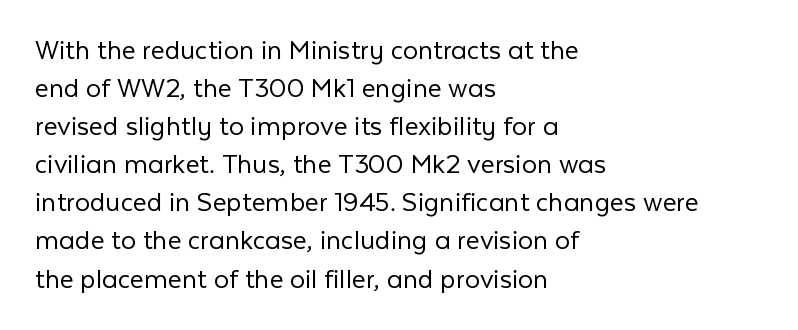
A clean baseline with only descenders dipping below it. A typesetter would mark this as roman, not italic. Looks like regular typesetting: each glyph gets only the width it needs. Compared with typical paragraphs, the rows here are spaced about the same. The passage shown is typeset with a sans-serif family.
